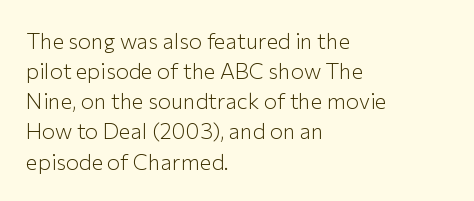
The letterforms sit shoulder to shoulder at normal distance. The space directly below the letters is spotless. Counters stay open thanks to moderate or lighter strokes. The vertical gap from one line to the next is medium. Ascenders rise straight up at ninety degrees. The ragged edge is on the right, which tells us the setting is flush left.
